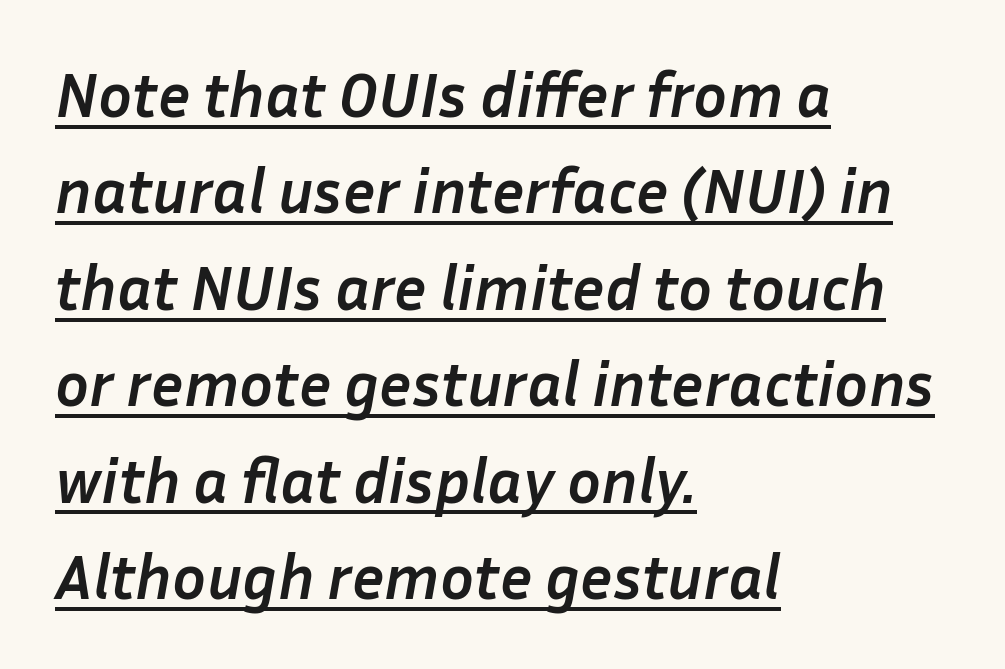
{"italic": "yes", "lean": "right", "slant_degrees": 10, "bold": "yes", "weight": "semibold", "width": "normal", "stroke_contrast": "low", "x_height": "medium", "monospaced": "no", "underline": "yes", "align": "left", "line_spacing": "normal", "line_spacing_ratio": 1.53, "letter_spacing": "normal", "letter_spacing_em": 0.0, "glyph_px": 63}
